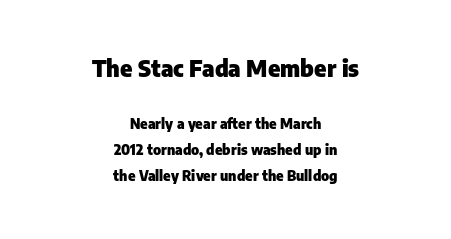
A clean baseline with only descenders dipping below it. Default kerning and tracking; the words read as compact shapes. A roman cut, with each character standing at attention. The rendering uses a bold face; every stroke is thick and dark. These lines are centered, leaving both edges ragged. Is the lower block the larger one? No — the upper block carries the bigger type.
